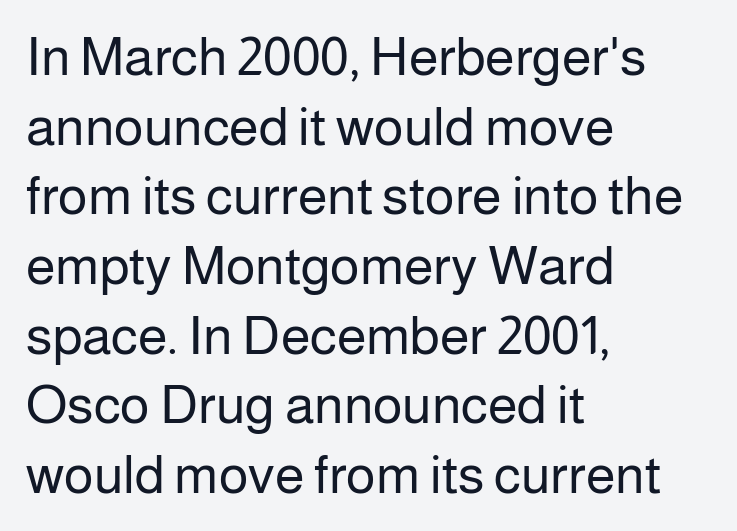
The image shows 54 px regular-weight sans-serif type, upright; set left-aligned, normal line spacing (1.29x), normal letter spacing, not underlined; low stroke contrast and a medium x-height.
